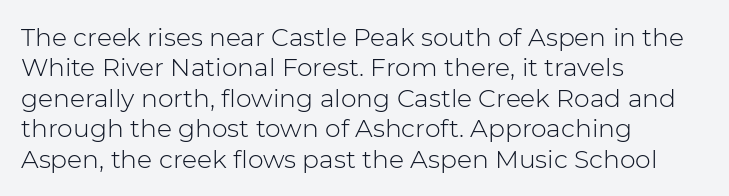
{"italic": "no", "bold": "no", "underline": "no", "align": "left", "line_spacing_ratio": 1.22, "letter_spacing": "normal", "letter_spacing_em": 0.0, "glyph_px": 25}
